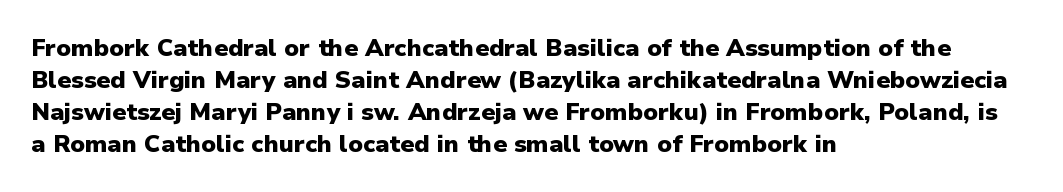
{"italic": "no", "bold": "yes", "underline": "no", "align": "left", "line_spacing": "normal", "line_spacing_ratio": 1.33, "letter_spacing": "normal", "letter_spacing_em": 0.0, "glyph_px": 24}
